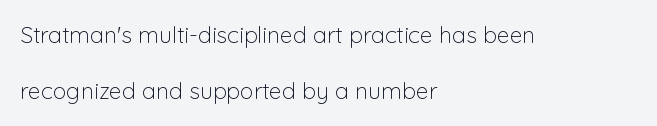
Q: Is the text bold? A: No.
Q: Is the text italic (slanted)? A: No, it is upright.
Q: Is the text underlined? A: No.
Q: How is the paragraph aligned? A: Left-aligned.
Q: Is the spacing between letters normal or unusually wide? A: Normal.
Q: Is the spacing between lines tight, normal or loose? A: Loose.
